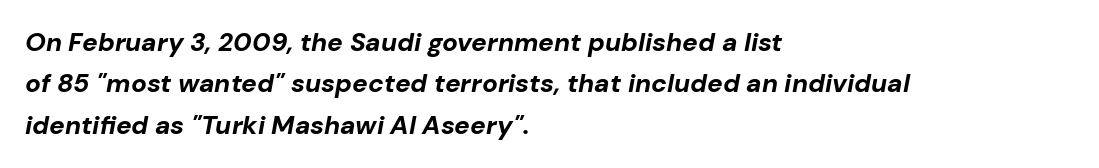
This is oblique type, the kind used for emphasis or titles. The rendering anchors every line to the left-hand side. Regarding leading, the lines here are spaced in the standard way. Inter-character spacing is left at the font's built-in metrics. Heavy, bold letterforms. Check under the words: just untouched page.
